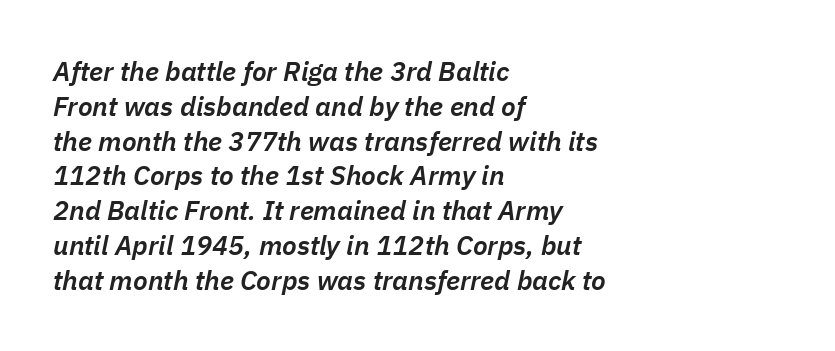
The image shows 27 px text type, italic (leaning right); set left-aligned, normal line spacing (1.29x), normal letter spacing, not underlined.
